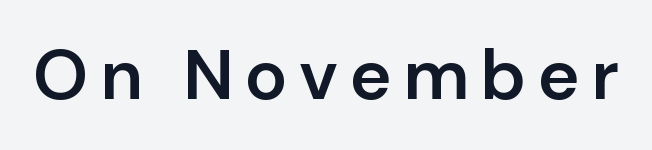
Q: Is the text bold? A: Semi-bold.
Q: Is the text italic (slanted)? A: No, it is upright.
Q: Is the typeface a serif or a sans-serif typeface? A: Sans-serif.
Q: Is the text underlined? A: No.
Q: Width (condensed, normal, or wide)? A: Normal.
Q: Stroke contrast? A: Low.
Q: x-height? A: Medium.
Q: Monospaced? A: No.
